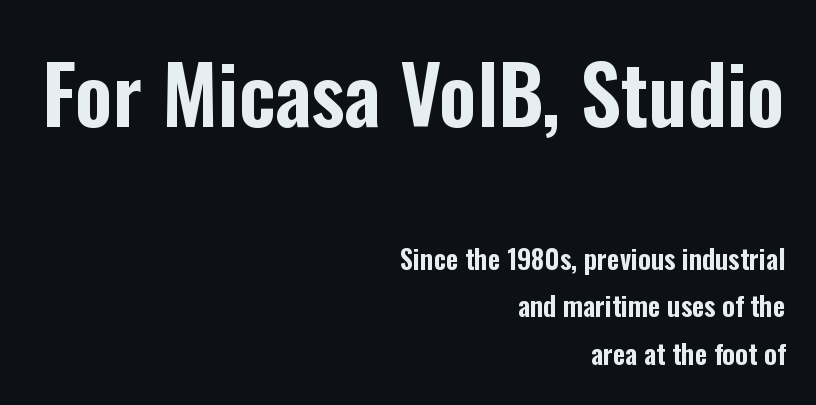
The image shows 80 px condensed sans-serif type, upright; set right-aligned, line spacing 1.77x, normal letter spacing, not underlined; the first (top) block is 2.96x larger; low stroke contrast and a medium x-height.
